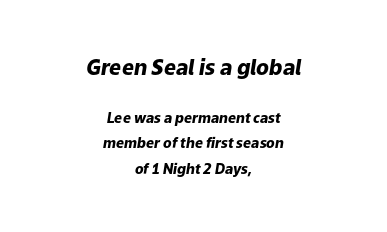
Weight: bold. Neither beginnings nor endings align; midpoints do. You could call the tracking neutral — neither tight nor loose. Observe the lean: these are italic letterforms. Block one is the big one; block two sits smaller underneath.
